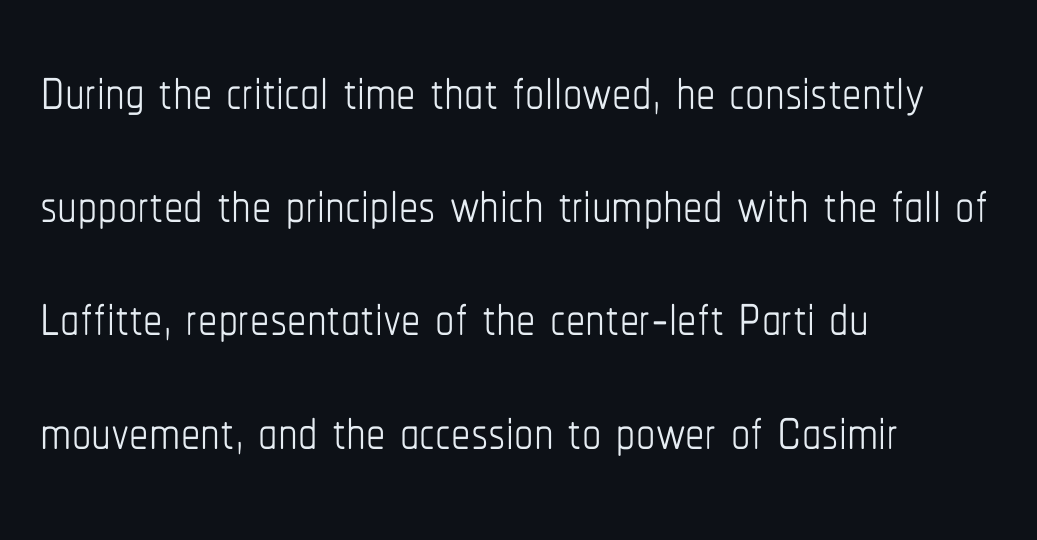
Plain, unruled lines of type. The specimen reads as upright at a glance. The passage is arranged the way most books set body copy — flush left. Horizontal bands of white between lines are of average thickness. Caption: standard tracking, unaltered. Character widths vary here, with narrow letters taking less room than wide ones.
